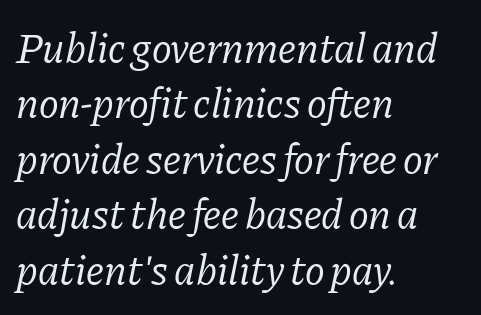
Yep, that's italic — everything's leaning. Glance below the letters and you will spot only blank space. The rendering uses natural spacing where letterforms have individual widths. A classic flush-left, rag-right setting is used for this passage.
